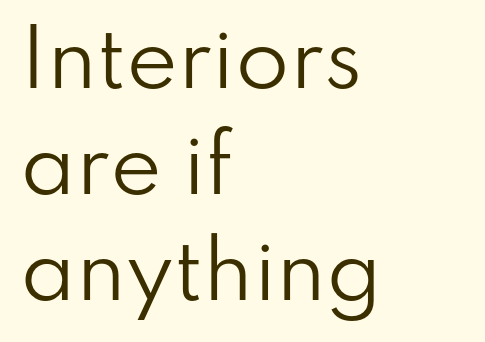
The image shows 78 px regular-weight sans-serif type, upright; set left-aligned, normal line spacing (1.36x), normal letter spacing, not underlined; low stroke contrast and a small x-height.
